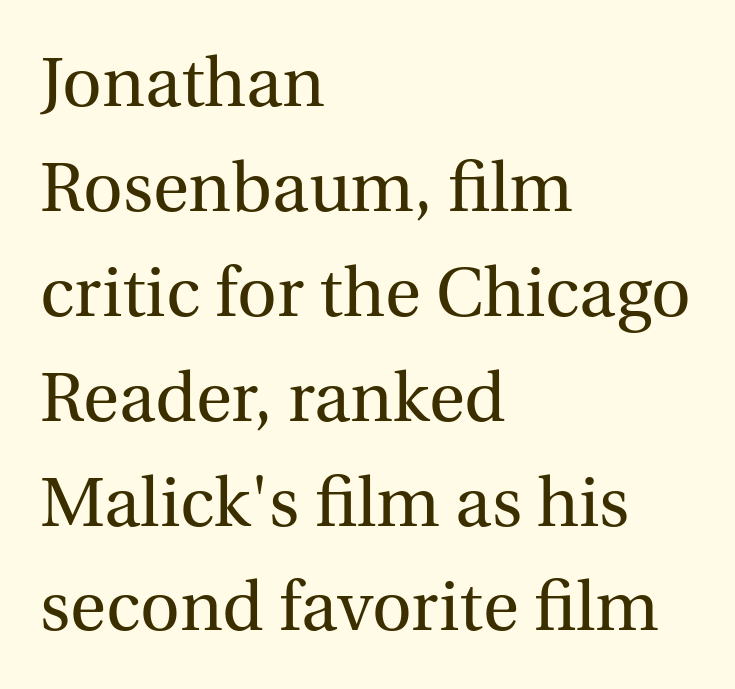
The image shows 69 px regular-weight serif type, upright; set left-aligned, normal line spacing (1.52x), normal letter spacing, not underlined; a medium x-height.
